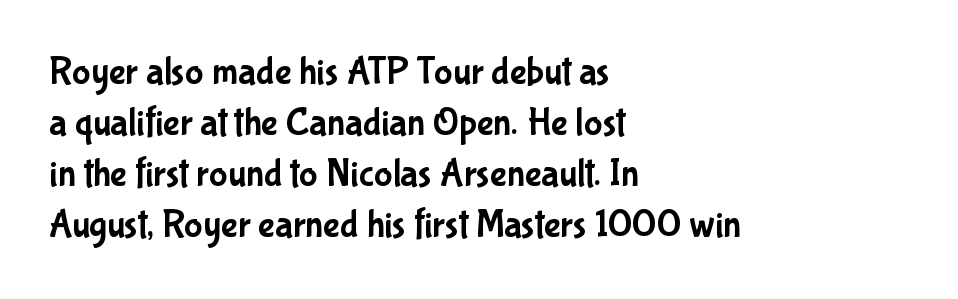
{"serif": "no", "italic": "no", "width": "condensed", "stroke_contrast": "low", "x_height": "medium", "monospaced": "no", "underline": "no", "align": "left", "line_spacing": "normal", "line_spacing_ratio": 1.31, "letter_spacing": "normal", "letter_spacing_em": 0.0, "glyph_px": 39}
